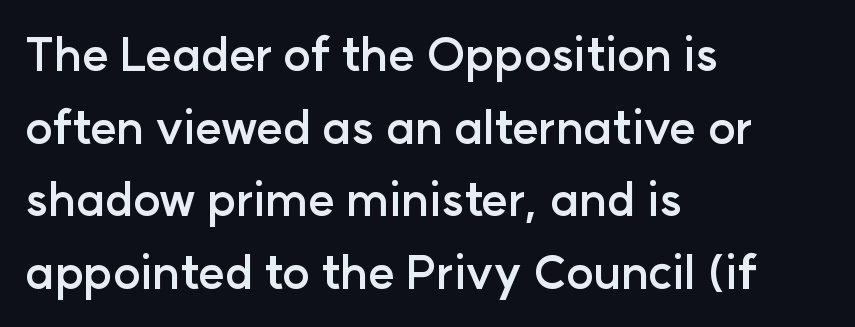
Q: Is the text bold? A: Yes.
Q: Is the text italic (slanted)? A: No, it is upright.
Q: Is the typeface a serif or a sans-serif typeface? A: Sans-serif.
Q: Is the text underlined? A: No.
Q: How is the paragraph aligned? A: Left-aligned.
Q: Is the spacing between letters normal or unusually wide? A: Normal.
Q: Is the spacing between lines tight, normal or loose? A: Normal.
Q: Width (condensed, normal, or wide)? A: Normal.
Q: Stroke contrast? A: Low.
Q: x-height? A: Medium.
Q: Monospaced? A: No.
